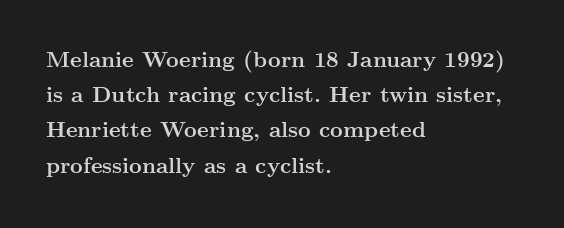
Q: Is the text bold? A: Yes.
Q: Is the text italic (slanted)? A: No, it is upright.
Q: Is the text underlined? A: No.
Q: How is the paragraph aligned? A: Left-aligned.
Q: Is the spacing between letters normal or unusually wide? A: Normal.
Q: Is the spacing between lines tight, normal or loose? A: Normal.
